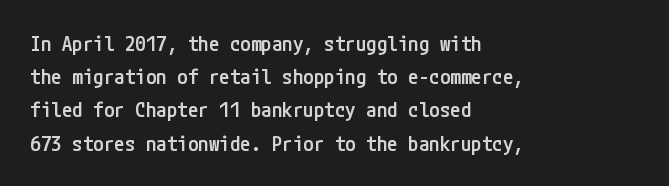
{"italic": "no", "bold": "semi", "underline": "no", "align": "left", "line_spacing": "normal", "line_spacing_ratio": 1.58, "letter_spacing": "normal", "letter_spacing_em": 0.0, "glyph_px": 21}
